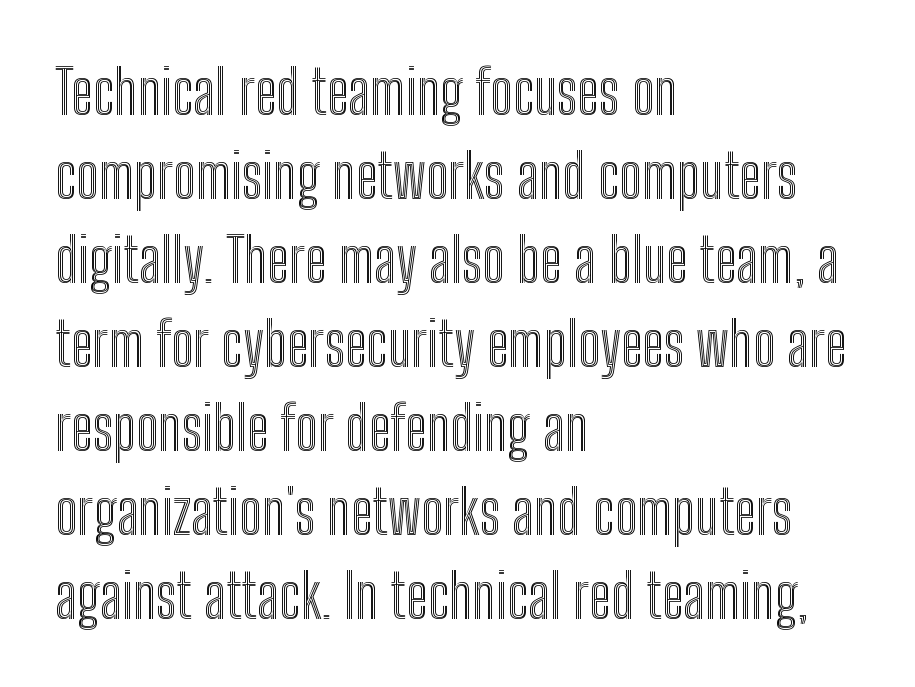
The designer left line spacing at the default. A typesetter would call this proportional, since set widths differ per character. Is the letter spacing exaggerated? No — it looks like the ordinary default. Unlike italic type, these characters show no tilt at all. The ragged edge is on the right, which tells us the setting is flush left.
